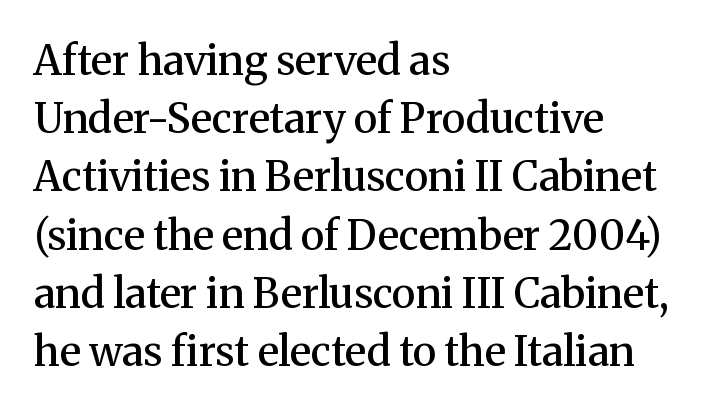
{"serif": "yes", "italic": "no", "bold": "semi", "weight": "semibold", "width": "normal", "stroke_contrast": "medium", "x_height": "medium", "monospaced": "no", "underline": "no", "align": "left", "line_spacing": "normal", "line_spacing_ratio": 1.42, "letter_spacing": "normal", "letter_spacing_em": 0.0, "glyph_px": 41}
